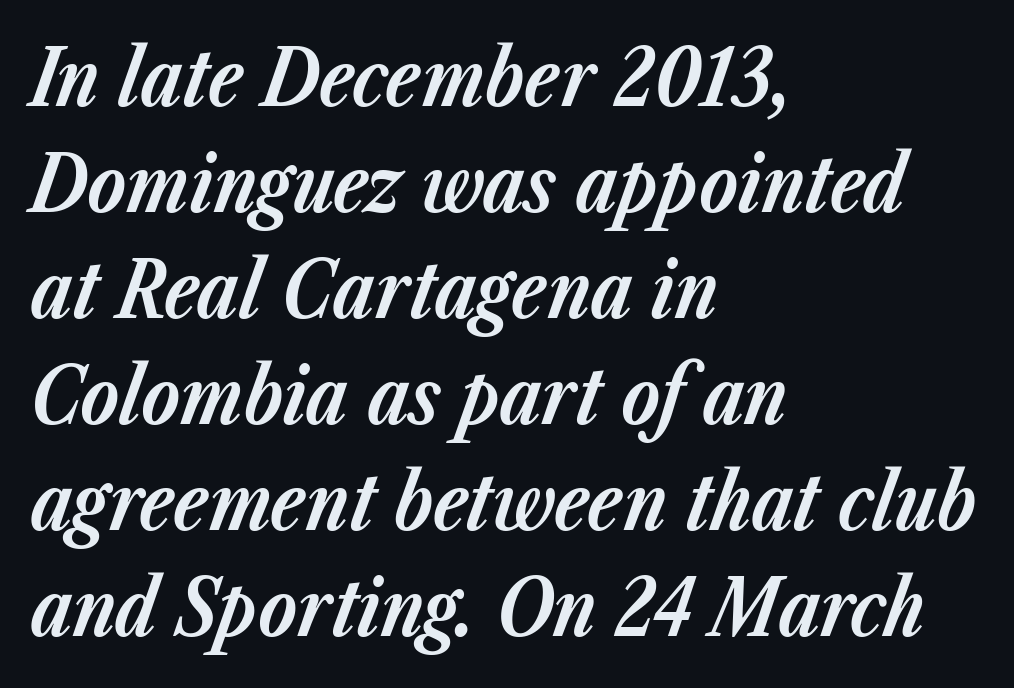
The image shows 78 px bold type, italic (leaning right); set left-aligned, normal line spacing (1.36x), normal letter spacing, not underlined; low stroke contrast and a medium x-height.
